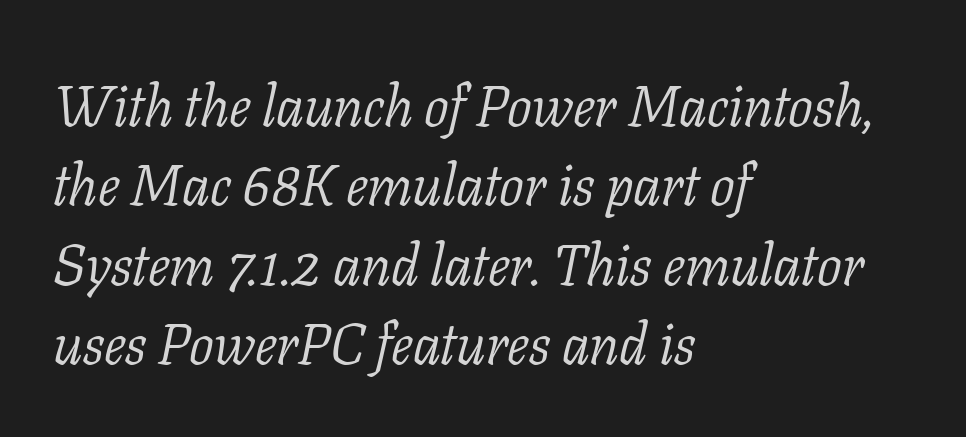
{"serif": "yes", "italic": "yes", "lean": "right", "slant_degrees": 11, "bold": "no", "weight": "light", "width": "normal", "stroke_contrast": "low", "x_height": "medium", "monospaced": "no", "underline": "no", "align": "left", "line_spacing": "normal", "line_spacing_ratio": 1.37, "letter_spacing": "normal", "letter_spacing_em": 0.0, "glyph_px": 58}
